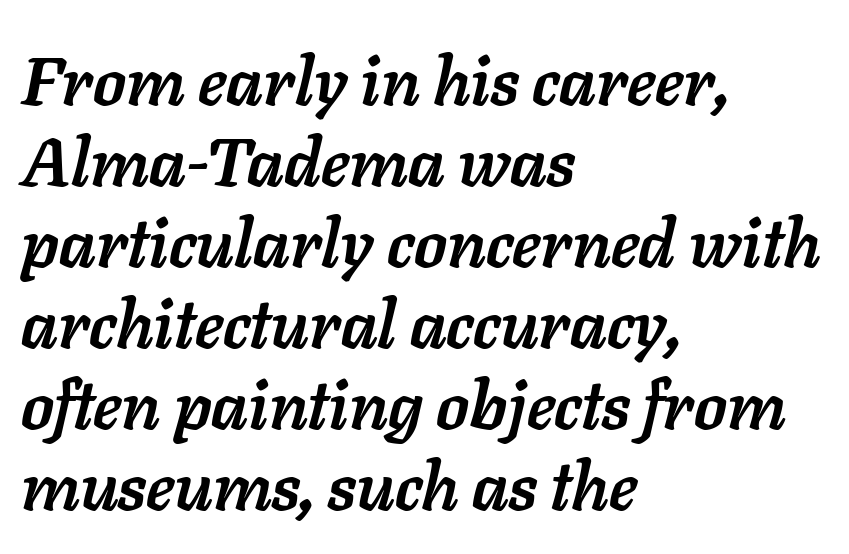
Heavy-handed strokes throughout: this text is bold. Standard letterfit; no display-style spreading of the glyphs. Do the characters align in a grid? No, the font is proportional. Italic: yes, the glyphs are oblique.
